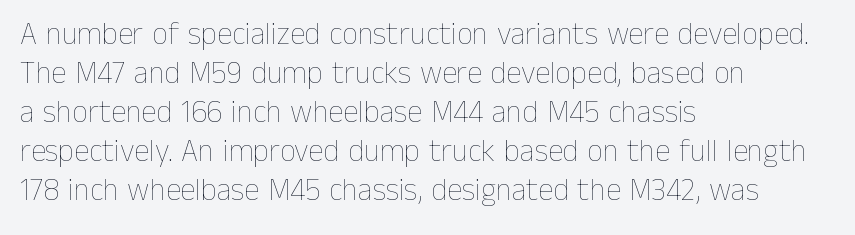
Ink coverage per letter is moderate at most. Is the block centered? No — it sits flush against the left margin. The gap between lines stays unmarked. The typography opts for an upright posture over an oblique one.
